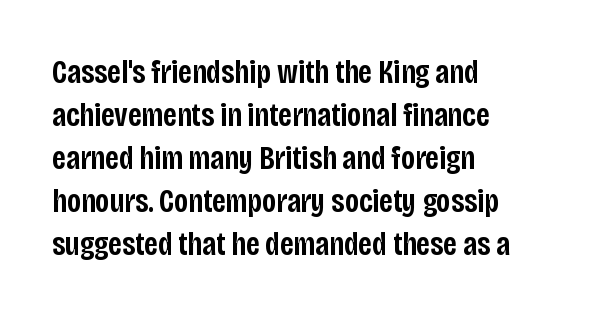
{"serif": "no", "italic": "no", "bold": "semi", "weight": "semibold", "width": "condensed", "stroke_contrast": "low", "x_height": "large", "monospaced": "no", "underline": "no", "align": "left", "line_spacing": "normal", "line_spacing_ratio": 1.3, "letter_spacing": "normal", "letter_spacing_em": 0.0, "glyph_px": 33}
